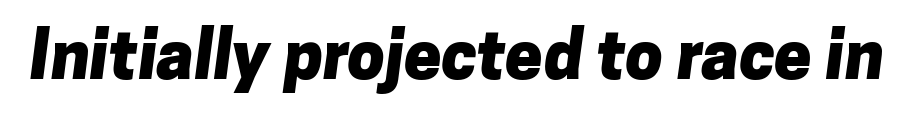
{"serif": "no", "bold": "yes", "weight": "heavy", "width": "normal", "stroke_contrast": "low", "x_height": "medium", "monospaced": "no", "underline": "no", "letter_spacing": "normal", "letter_spacing_em": 0.0, "glyph_px": 67}
